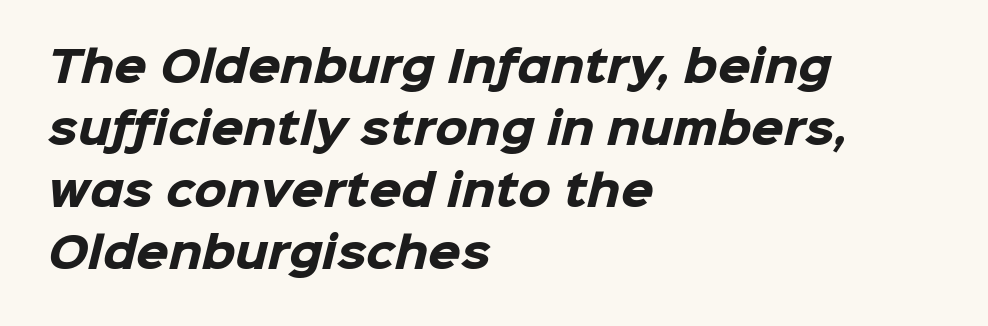
{"serif": "no", "bold": "yes", "weight": "heavy", "width": "normal", "stroke_contrast": "low", "x_height": "medium", "monospaced": "no", "underline": "no", "align": "left", "line_spacing": "normal", "line_spacing_ratio": 1.48, "letter_spacing": "normal", "letter_spacing_em": 0.0, "glyph_px": 42}
